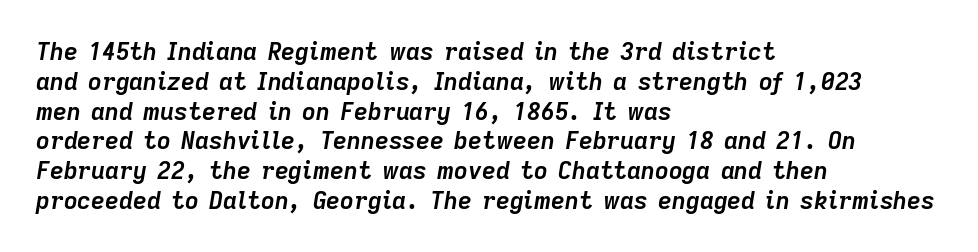
Each word holds together tightly as a unit, with standard inter-letter gaps. You can tell it's italic because the verticals aren't actually vertical. Quick note: underline off. A classic flush-left, rag-right setting is used for this passage. The typesetting leans heavy: a genuine bold.
